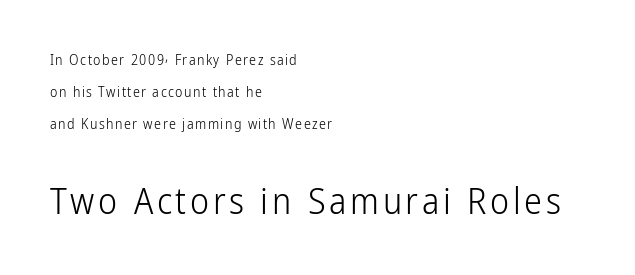
{"serif": "no", "italic": "no", "bold": "no", "weight": "light", "width": "condensed", "stroke_contrast": "low", "x_height": "medium", "monospaced": "no", "underline": "no", "align": "left", "line_spacing": "loose", "line_spacing_ratio": 2.28, "larger_block": "second", "size_ratio": 2.57, "glyph_px": 36}
